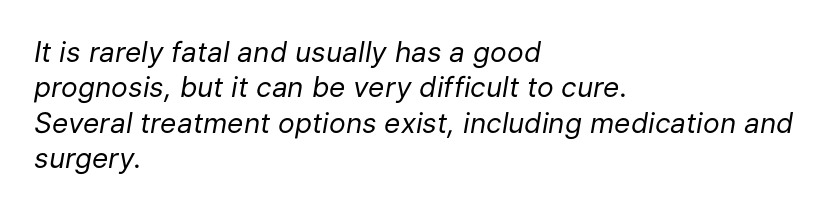
Line spacing here is normal. Leftover space on each line is placed entirely after the last word. Look at the tracking — it's just the regular setting, nothing added. The letterforms sit at book weight or below.
